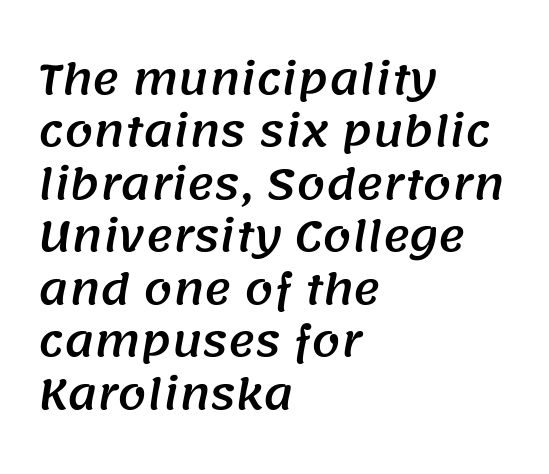
The image shows 41 px sans-serif type; set left-aligned, normal line spacing (1.28x), normal letter spacing, not underlined; medium stroke contrast and a large x-height.
